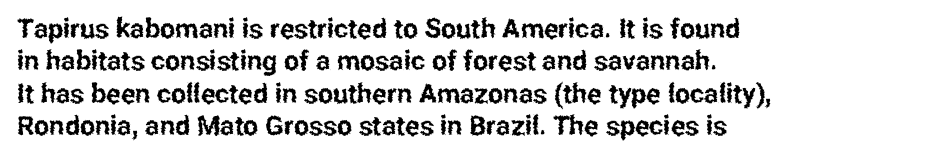
Q: Is the text italic (slanted)? A: No, it is upright.
Q: Is the text underlined? A: No.
Q: How is the paragraph aligned? A: Left-aligned.
Q: Is the spacing between letters normal or unusually wide? A: Normal.
